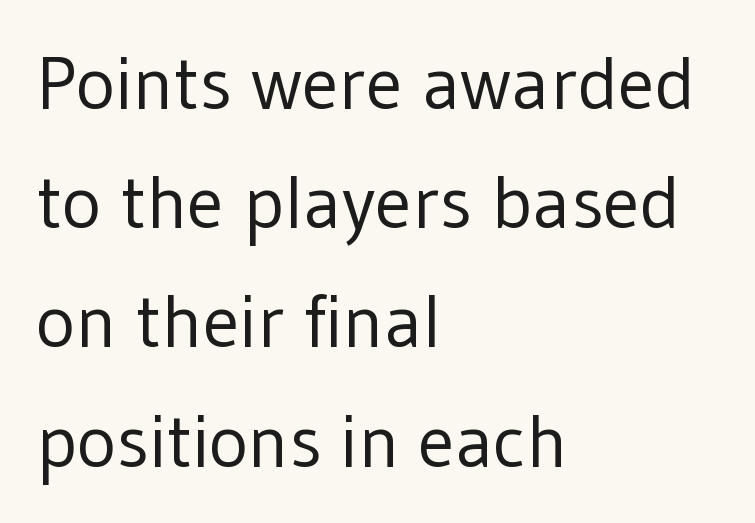
Posture: vertical. The letters advance in unequal steps, a hallmark of proportional type. Decoration check: the copy has no underline. The block of text has a typical density, with ordinary space between rows.
